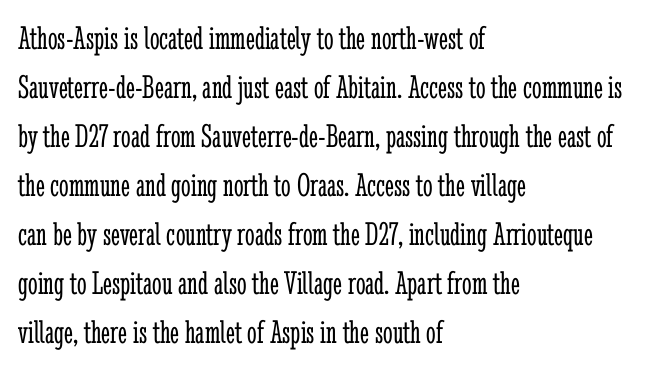
Q: Is the text bold? A: No.
Q: Is the text italic (slanted)? A: No, it is upright.
Q: Is the typeface a serif or a sans-serif typeface? A: Serif.
Q: Is the text underlined? A: No.
Q: How is the paragraph aligned? A: Left-aligned.
Q: Is the spacing between letters normal or unusually wide? A: Normal.
Q: Is the spacing between lines tight, normal or loose? A: Normal.
Q: Width (condensed, normal, or wide)? A: Condensed.
Q: Stroke contrast? A: Low.
Q: x-height? A: Medium.
Q: Monospaced? A: No.
